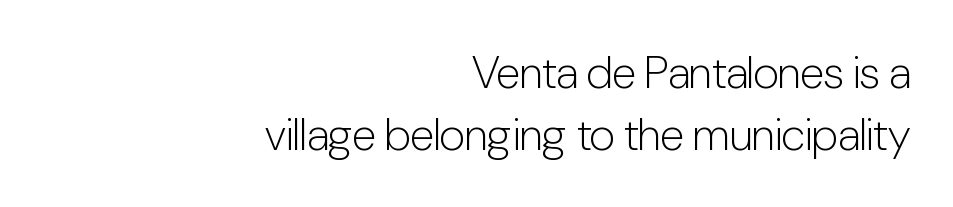
{"serif": "no", "italic": "no", "bold": "no", "weight": "light", "width": "condensed", "stroke_contrast": "low", "x_height": "medium", "monospaced": "no", "underline": "no", "align": "right", "line_spacing": "normal", "line_spacing_ratio": 1.37, "letter_spacing": "normal", "letter_spacing_em": 0.0, "glyph_px": 45}
